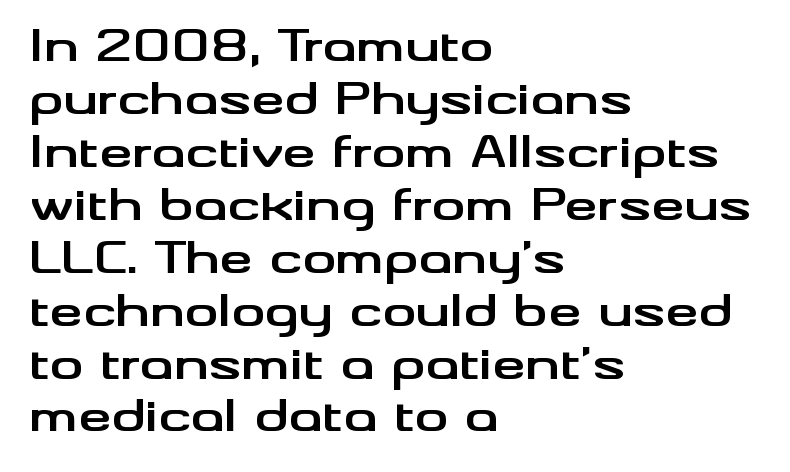
{"serif": "no", "italic": "no", "bold": "yes", "weight": "bold", "width": "wide", "stroke_contrast": "medium", "x_height": "small", "monospaced": "no", "underline": "no", "align": "left", "line_spacing": "normal", "line_spacing_ratio": 1.26, "letter_spacing": "normal", "letter_spacing_em": 0.0, "glyph_px": 42}
